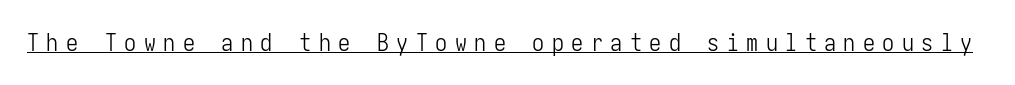
{"italic": "no", "bold": "no", "underline": "yes", "letter_spacing": "wide", "letter_spacing_em": 0.31, "glyph_px": 24}
